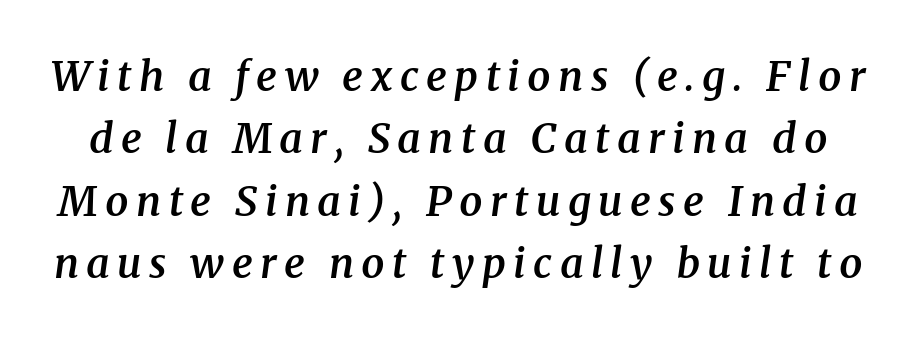
{"serif": "yes", "italic": "yes", "lean": "right", "slant_degrees": 8, "bold": "semi", "weight": "semibold", "width": "normal", "stroke_contrast": "medium", "x_height": "medium", "monospaced": "no", "underline": "no", "line_spacing": "normal", "line_spacing_ratio": 1.52, "glyph_px": 41}
